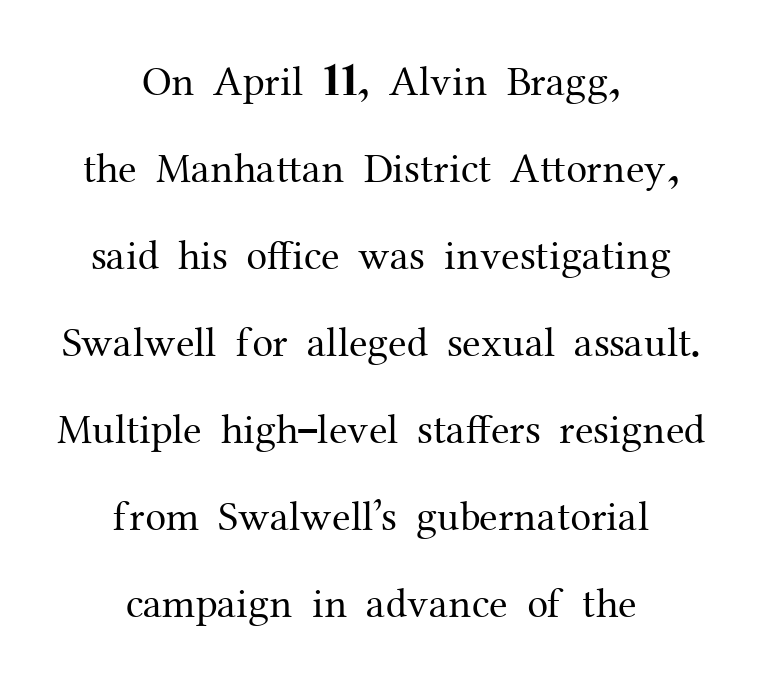
The passage shown stacks its lines with a broad gap. No heavy texture on the line: the type isn't bold. Each row of text sits above clean, open space. The passage shown is typeset with a serif family. Characters remain perfectly vertical along every line. This sample has the flowing, uneven cadence of proportional lettering.
